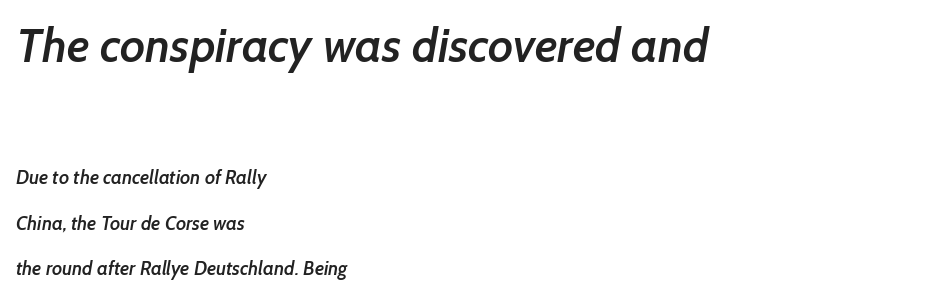
Q: Is the text bold? A: Semi-bold.
Q: Is the typeface a serif or a sans-serif typeface? A: Sans-serif.
Q: Is the text underlined? A: No.
Q: How is the paragraph aligned? A: Left-aligned.
Q: Is the spacing between letters normal or unusually wide? A: Normal.
Q: Is the spacing between lines tight, normal or loose? A: Loose.
Q: Which block of text is set in a larger size, the first (top) or the second (bottom)? A: The first (top) one.
Q: Width (condensed, normal, or wide)? A: Normal.
Q: Stroke contrast? A: Low.
Q: x-height? A: Medium.
Q: Monospaced? A: No.
